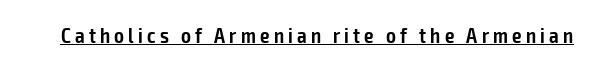
The image shows 21 px text type, upright; set unusually wide letter spacing (+0.2 em), underlined.
